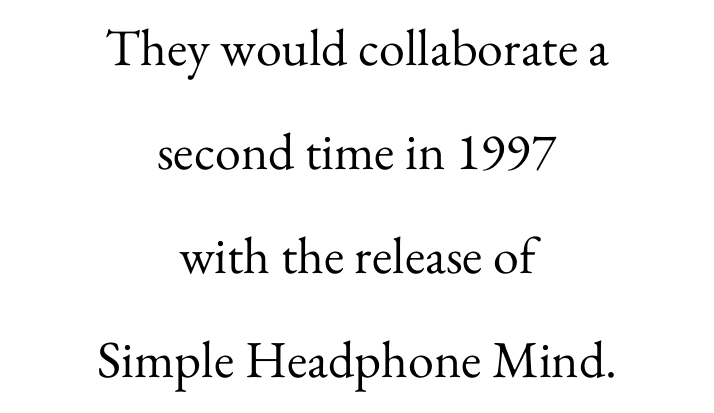
The image shows 52 px regular-weight serif type, upright; set centered, loose line spacing (2.0x), normal letter spacing, not underlined; medium stroke contrast and a small x-height.
